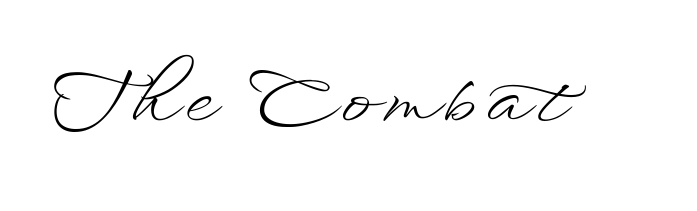
{"bold": "no", "weight": "light", "width": "wide", "stroke_contrast": "low", "x_height": "small", "monospaced": "no", "underline": "no", "glyph_px": 74}
